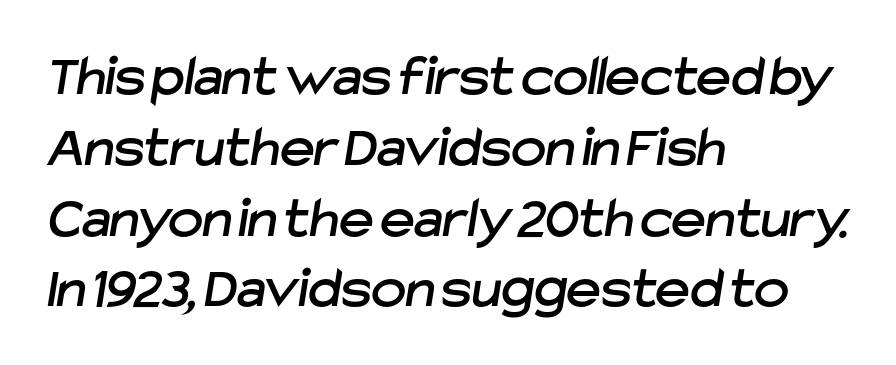
{"serif": "no", "width": "normal", "stroke_contrast": "low", "x_height": "medium", "monospaced": "no", "underline": "no", "align": "left", "line_spacing_ratio": 1.2, "letter_spacing": "normal", "letter_spacing_em": 0.0, "glyph_px": 59}
